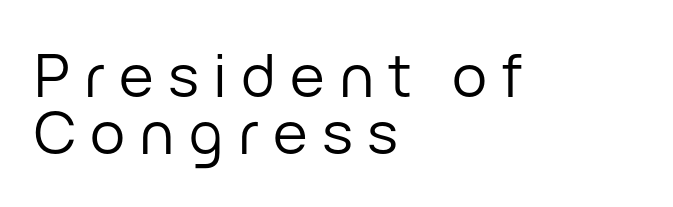
Letters have the restrained weight of plain body copy at most. What kind of face is this? One without serifs — a sans. Casual observation: everything's shoved over to the left. Notice how the stems are strictly vertical — no italics here. Glance below the letters and you will spot only blank space.
